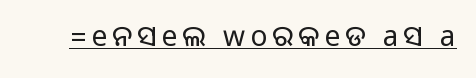
Posture: straight, roman, zero tilt. The passage shown is typeset with a sans-serif family. Looks like someone drew a line under every word here. Each letter keeps its own natural width here, so spacing adapts to shape.
